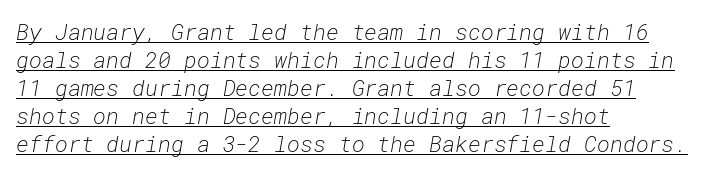
{"italic": "yes", "lean": "right", "slant_degrees": 10, "bold": "no", "underline": "yes", "align": "left", "line_spacing": "normal", "line_spacing_ratio": 1.27, "letter_spacing": "normal", "letter_spacing_em": 0.0, "glyph_px": 22}
